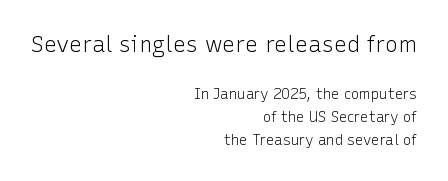
The image shows 22 px text type, upright; set right-aligned, normal line spacing (1.65x), normal letter spacing, not underlined; the first (top) block is 1.57x larger.
